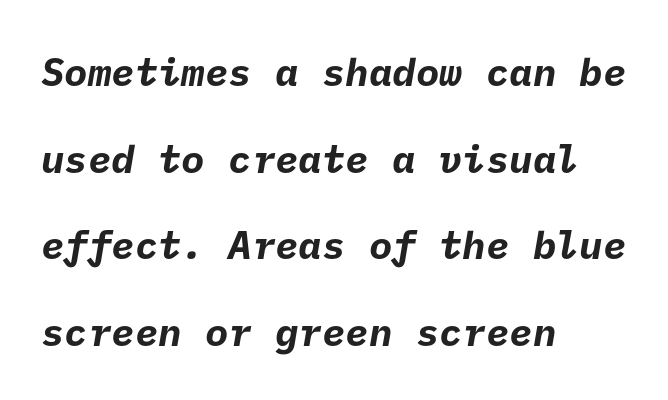
Q: Is the text bold? A: Yes.
Q: Is the typeface a serif or a sans-serif typeface? A: Sans-serif.
Q: Is the text underlined? A: No.
Q: How is the paragraph aligned? A: Left-aligned.
Q: Is the spacing between letters normal or unusually wide? A: Normal.
Q: Is the spacing between lines tight, normal or loose? A: Loose.
Q: Width (condensed, normal, or wide)? A: Normal.
Q: Stroke contrast? A: Low.
Q: x-height? A: Medium.
